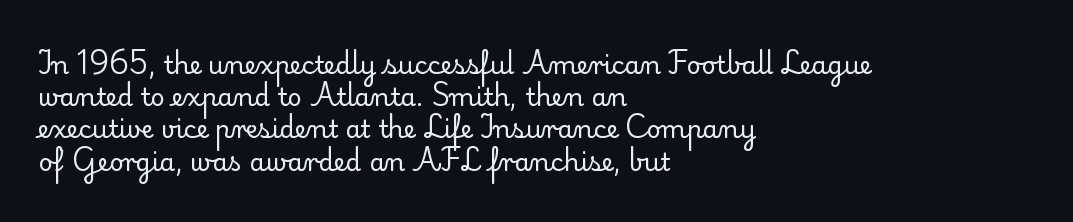
These lines keep a tight, regular rhythm from letter to letter. This sample is left-justified, so line endings fall wherever the words run out. The space between consecutive lines is moderate. Do the letters lean? They stand straight. The passage shown is not underscored anywhere. Stems and bowls with no extra thickness — not bold.
